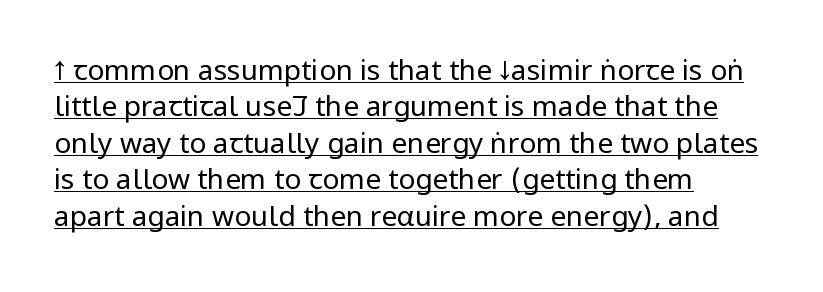
Q: Is the text bold? A: No.
Q: Is the text italic (slanted)? A: No, it is upright.
Q: Is the typeface a serif or a sans-serif typeface? A: Sans-serif.
Q: Is the text underlined? A: Yes.
Q: How is the paragraph aligned? A: Left-aligned.
Q: Is the spacing between letters normal or unusually wide? A: Normal.
Q: Is the spacing between lines tight, normal or loose? A: Normal.
Q: Width (condensed, normal, or wide)? A: Condensed.
Q: Stroke contrast? A: Low.
